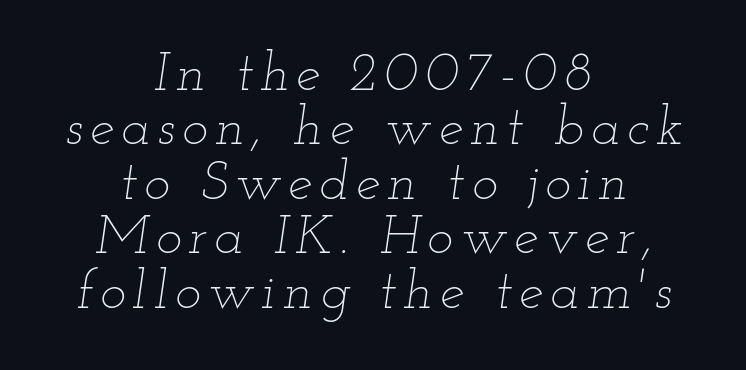
Q: Is the text bold? A: No.
Q: Is the text italic (slanted)? A: Yes, it leans right by about 12 degrees.
Q: Is the text underlined? A: No.
Q: How is the paragraph aligned? A: Centered.
Q: Is the spacing between lines tight, normal or loose? A: Tight.
Q: Width (condensed, normal, or wide)? A: Wide.
Q: Stroke contrast? A: Low.
Q: x-height? A: Small.
Q: Monospaced? A: No.
